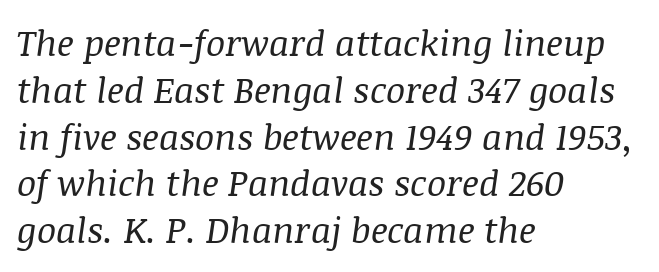
Q: Is the text bold? A: No.
Q: Is the text italic (slanted)? A: Yes, it leans right by about 8 degrees.
Q: Is the typeface a serif or a sans-serif typeface? A: Serif.
Q: Is the text underlined? A: No.
Q: How is the paragraph aligned? A: Left-aligned.
Q: Is the spacing between letters normal or unusually wide? A: Normal.
Q: Is the spacing between lines tight, normal or loose? A: Normal.
Q: Width (condensed, normal, or wide)? A: Normal.
Q: Stroke contrast? A: Medium.
Q: x-height? A: Large.
Q: Monospaced? A: No.
